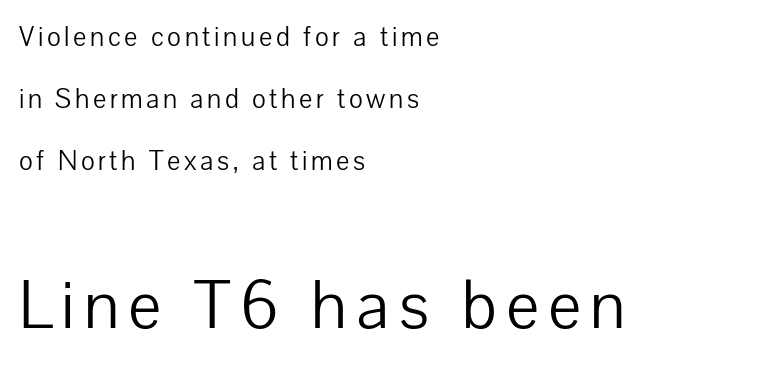
The emphasis by scale lands on block number two, below. Vertical stems look standard width or narrower in stroke. Upright lettering throughout. Serif or sans? Sans — the stroke terminals are bare. Just letters on the line, the space beneath them empty.
